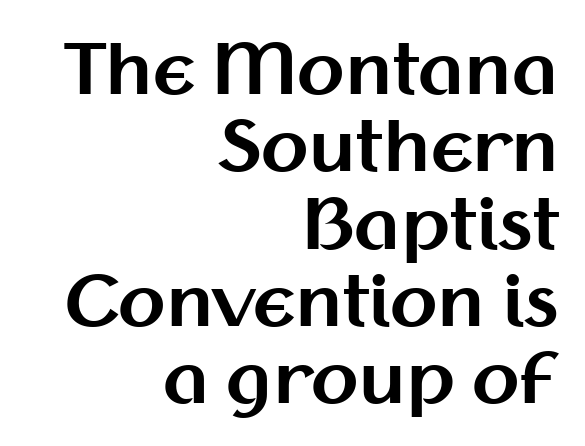
{"serif": "no", "italic": "no", "bold": "yes", "weight": "bold", "width": "normal", "stroke_contrast": "medium", "x_height": "medium", "monospaced": "no", "underline": "no", "align": "right", "line_spacing": "tight", "line_spacing_ratio": 1.12, "letter_spacing": "normal", "letter_spacing_em": 0.0, "glyph_px": 69}
